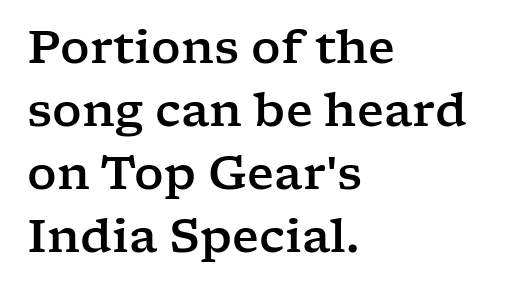
Q: Is the text italic (slanted)? A: No, it is upright.
Q: Is the typeface a serif or a sans-serif typeface? A: Serif.
Q: Is the text underlined? A: No.
Q: How is the paragraph aligned? A: Left-aligned.
Q: Is the spacing between letters normal or unusually wide? A: Normal.
Q: Is the spacing between lines tight, normal or loose? A: Normal.
Q: Width (condensed, normal, or wide)? A: Wide.
Q: Stroke contrast? A: Low.
Q: x-height? A: Medium.
Q: Monospaced? A: No.
